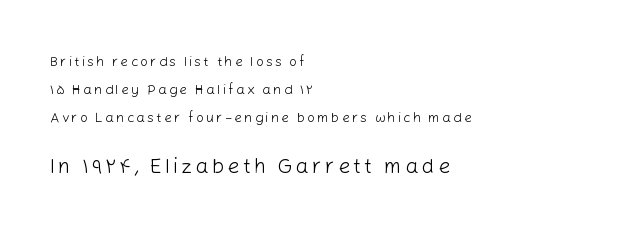
{"italic": "no", "bold": "no", "underline": "no", "align": "left", "line_spacing": "loose", "line_spacing_ratio": 1.99, "larger_block": "second", "size_ratio": 1.5, "glyph_px": 21}
